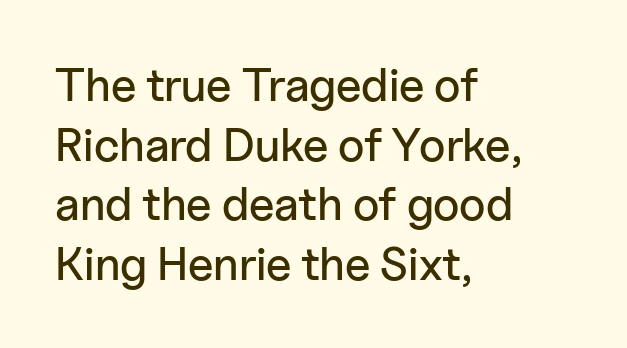
{"serif": "no", "italic": "no", "width": "normal", "stroke_contrast": "low", "x_height": "medium", "monospaced": "no", "underline": "no", "align": "left", "line_spacing": "normal", "line_spacing_ratio": 1.27, "letter_spacing": "normal", "letter_spacing_em": 0.0, "glyph_px": 47}
